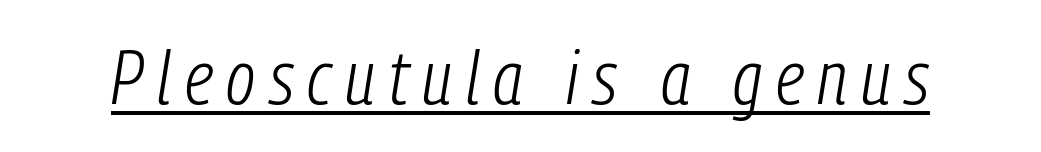
The image shows 76 px light, condensed type, italic (leaning right); set underlined; low stroke contrast and a medium x-height.
